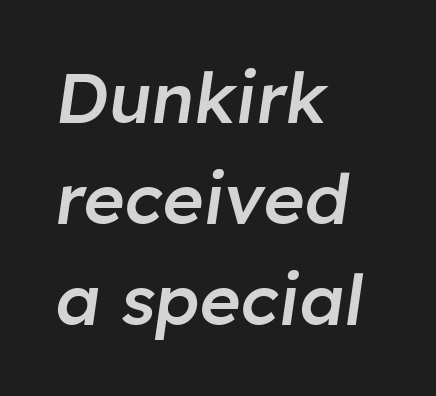
Q: Is the text bold? A: Semi-bold.
Q: Is the text italic (slanted)? A: Yes, it leans right by about 8 degrees.
Q: Is the text underlined? A: No.
Q: How is the paragraph aligned? A: Left-aligned.
Q: Is the spacing between letters normal or unusually wide? A: Normal.
Q: Is the spacing between lines tight, normal or loose? A: Normal.
Q: Width (condensed, normal, or wide)? A: Normal.
Q: Stroke contrast? A: Low.
Q: x-height? A: Medium.
Q: Monospaced? A: No.
